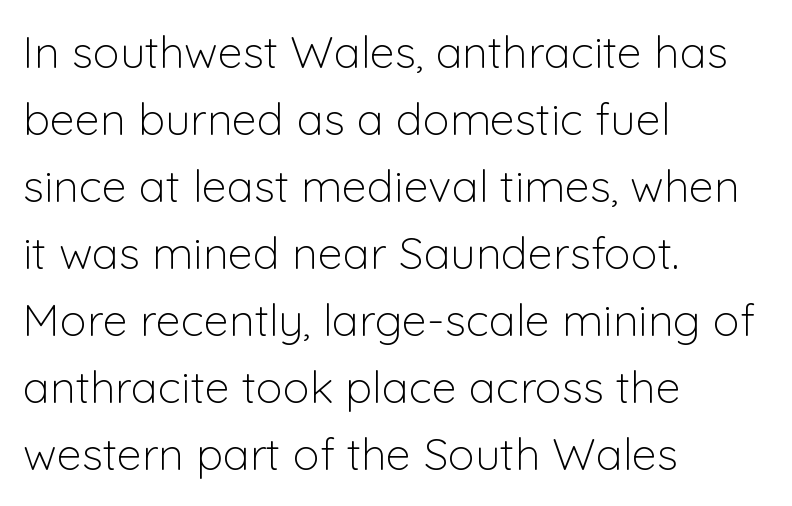
The image shows 45 px light sans-serif type, upright; set left-aligned, normal line spacing (1.49x), normal letter spacing, not underlined; low stroke contrast and a medium x-height.
